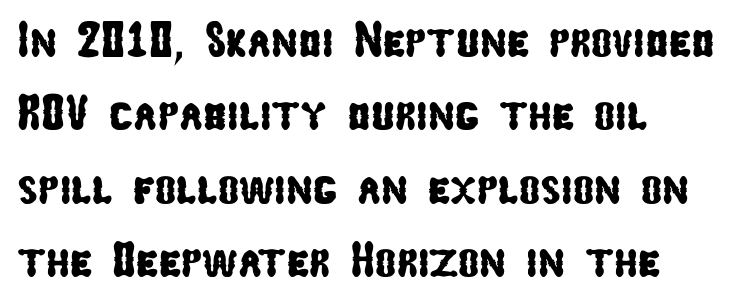
Q: Is the typeface a serif or a sans-serif typeface? A: Sans-serif.
Q: Is the text underlined? A: No.
Q: How is the paragraph aligned? A: Left-aligned.
Q: Is the spacing between letters normal or unusually wide? A: Normal.
Q: Is the spacing between lines tight, normal or loose? A: Normal.
Q: Width (condensed, normal, or wide)? A: Condensed.
Q: Stroke contrast? A: Low.
Q: x-height? A: Medium.
Q: Monospaced? A: No.
